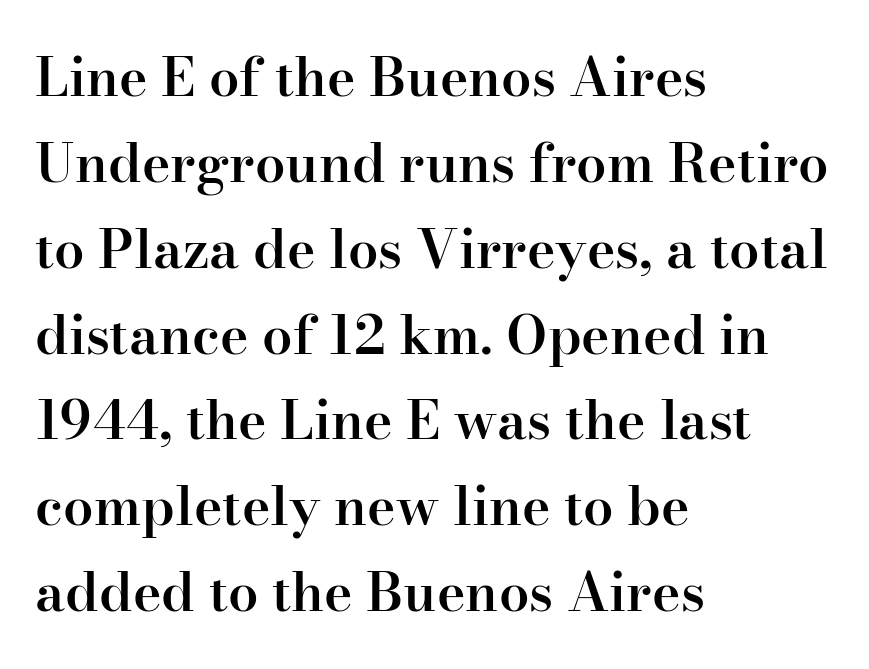
The image shows 54 px semibold serif type, upright; set left-aligned, normal line spacing (1.59x), normal letter spacing, not underlined; high stroke contrast and a small x-height.
